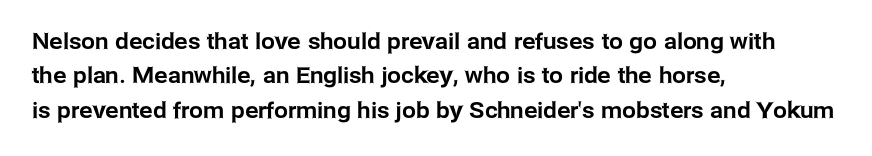
{"italic": "no", "underline": "no", "align": "left", "line_spacing": "normal", "line_spacing_ratio": 1.56, "letter_spacing": "normal", "letter_spacing_em": 0.0, "glyph_px": 22}
